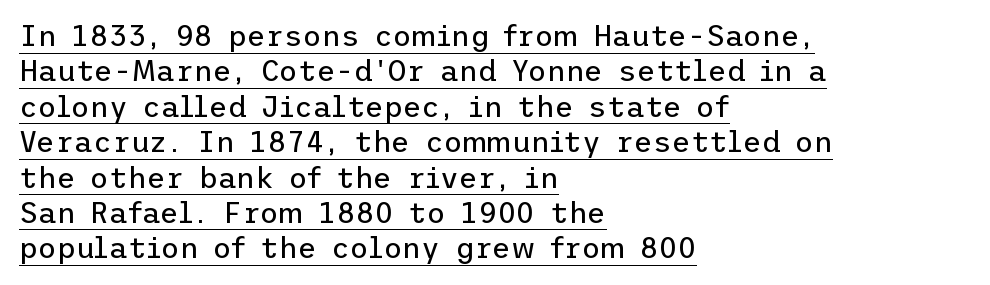
Q: Is the text bold? A: No.
Q: Is the text italic (slanted)? A: No, it is upright.
Q: Is the typeface a serif or a sans-serif typeface? A: Sans-serif.
Q: Is the text underlined? A: Yes.
Q: How is the paragraph aligned? A: Left-aligned.
Q: Is the spacing between letters normal or unusually wide? A: Normal.
Q: Width (condensed, normal, or wide)? A: Normal.
Q: Stroke contrast? A: Low.
Q: x-height? A: Medium.
